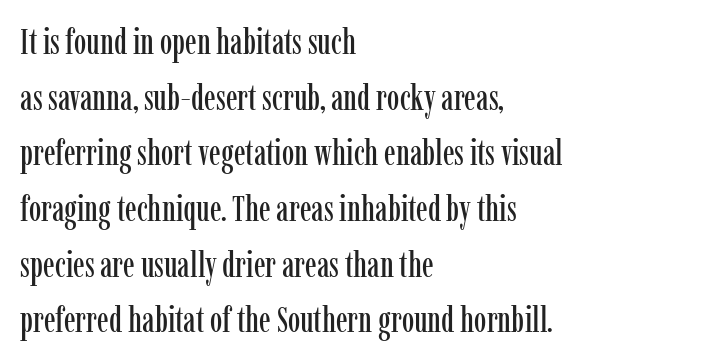
{"serif": "yes", "italic": "no", "width": "condensed", "stroke_contrast": "low", "x_height": "medium", "monospaced": "no", "underline": "no", "align": "left", "line_spacing": "normal", "line_spacing_ratio": 1.59, "letter_spacing": "normal", "letter_spacing_em": 0.0, "glyph_px": 35}
